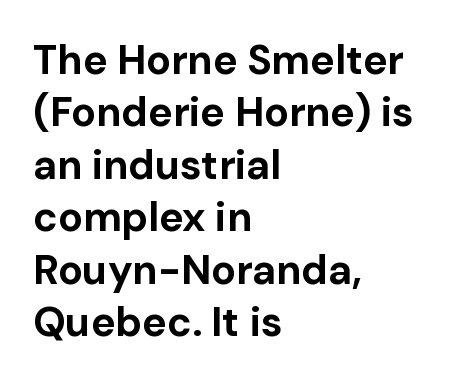
Observe the ordinary spacing: letters are neighbours, not strangers. Leading: standard. The passage shown is emphatically bold. When letters stand straight like this, we call the style roman or upright. The rendering uses natural spacing where letterforms have individual widths. Type without underlining.
